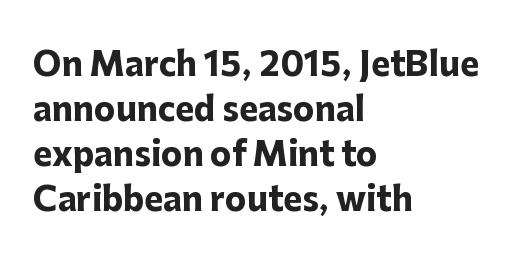
The image shows 32 px heavy sans-serif type, upright; set left-aligned, normal line spacing (1.41x), normal letter spacing, not underlined; low stroke contrast and a medium x-height.
